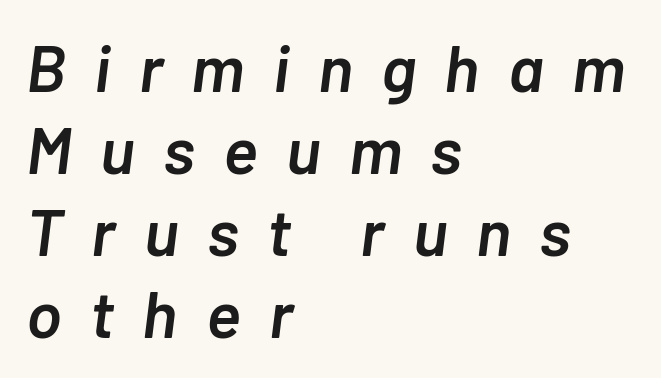
The ragged edge is on the right, which tells us the setting is flush left. Characters follow at a spacing far wider than the type designer built in. The whole block is typeset with a tilt. The string is rendered with underlining switched off. In terms of weight, the rendering is demibold, just under bold.
